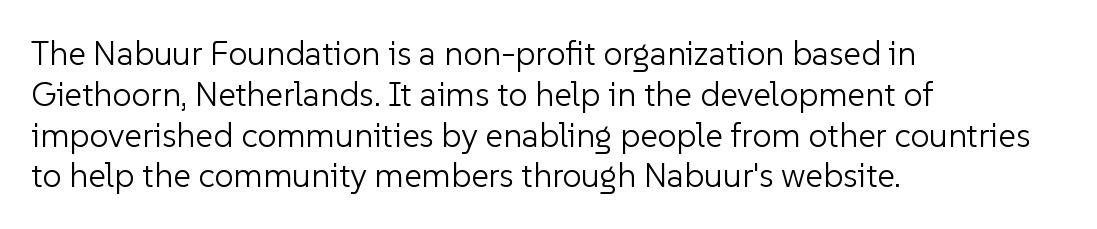
The image shows 34 px light sans-serif type, upright; set left-aligned, line spacing 1.2x, normal letter spacing, not underlined; low stroke contrast and a medium x-height.
